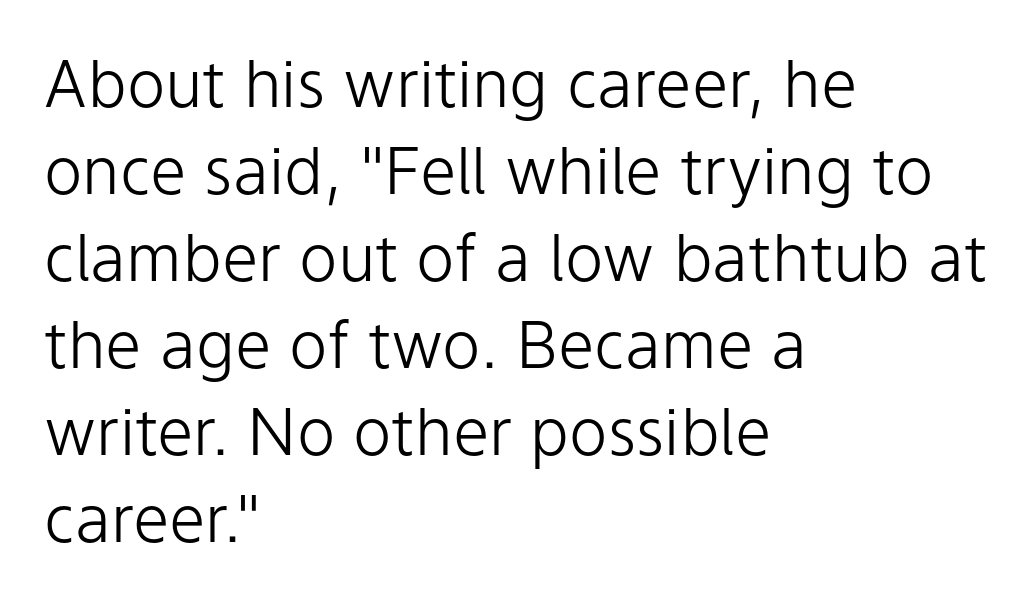
Q: Is the text bold? A: No.
Q: Is the text italic (slanted)? A: No, it is upright.
Q: Is the typeface a serif or a sans-serif typeface? A: Sans-serif.
Q: Is the text underlined? A: No.
Q: How is the paragraph aligned? A: Left-aligned.
Q: Is the spacing between letters normal or unusually wide? A: Normal.
Q: Is the spacing between lines tight, normal or loose? A: Normal.
Q: Width (condensed, normal, or wide)? A: Normal.
Q: Stroke contrast? A: Low.
Q: x-height? A: Medium.
Q: Monospaced? A: No.
